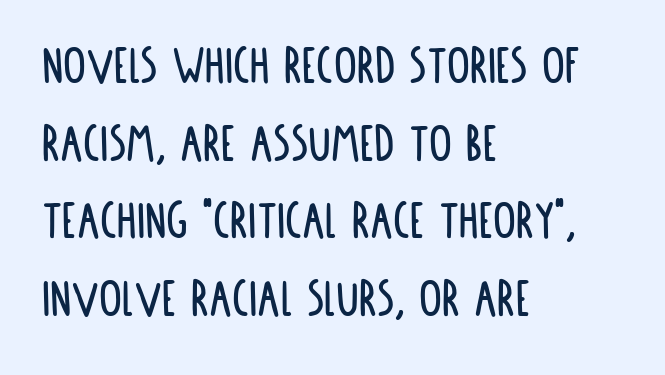
The image shows 57 px condensed sans-serif type, upright; set left-aligned, normal line spacing (1.36x), normal letter spacing, not underlined; low stroke contrast and a large x-height.
